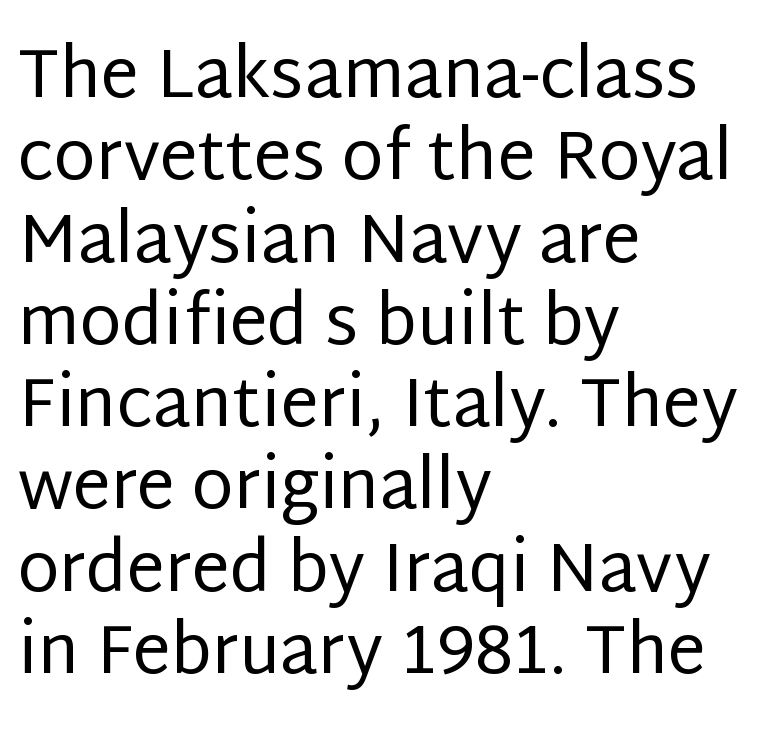
Q: Is the text bold? A: No.
Q: Is the text italic (slanted)? A: No, it is upright.
Q: Is the typeface a serif or a sans-serif typeface? A: Sans-serif.
Q: Is the text underlined? A: No.
Q: How is the paragraph aligned? A: Left-aligned.
Q: Is the spacing between letters normal or unusually wide? A: Normal.
Q: Width (condensed, normal, or wide)? A: Normal.
Q: Stroke contrast? A: Low.
Q: x-height? A: Large.
Q: Monospaced? A: No.
